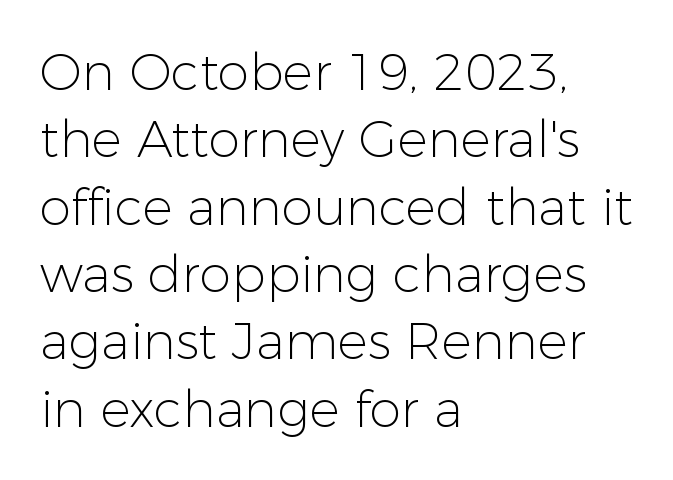
{"serif": "no", "italic": "no", "bold": "no", "weight": "light", "width": "normal", "stroke_contrast": "low", "x_height": "medium", "monospaced": "no", "underline": "no", "align": "left", "line_spacing": "normal", "line_spacing_ratio": 1.32, "letter_spacing": "normal", "letter_spacing_em": 0.0, "glyph_px": 51}
